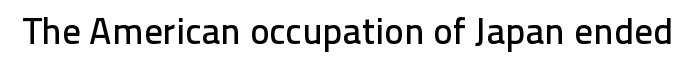
Q: Is the text italic (slanted)? A: No, it is upright.
Q: Is the typeface a serif or a sans-serif typeface? A: Sans-serif.
Q: Is the text underlined? A: No.
Q: Is the spacing between letters normal or unusually wide? A: Normal.
Q: Width (condensed, normal, or wide)? A: Normal.
Q: Stroke contrast? A: Low.
Q: x-height? A: Medium.
Q: Monospaced? A: No.
